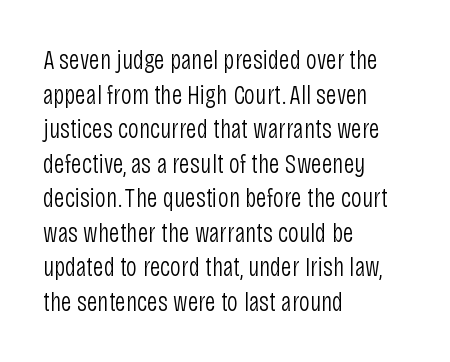
The block of text has a typical density, with ordinary space between rows. Which margin do the lines hug? The left one — the right edge is uneven. The space directly below the letters is spotless. This is the regular roman posture of the typeface. Does extra space separate the letters? No, they use regular spacing.
